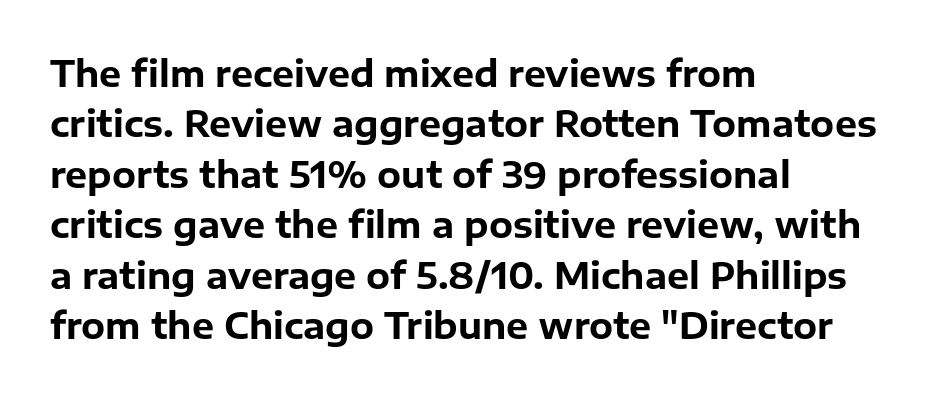
{"serif": "no", "italic": "no", "bold": "yes", "weight": "bold", "width": "normal", "stroke_contrast": "low", "x_height": "medium", "monospaced": "no", "underline": "no", "align": "left", "line_spacing": "normal", "line_spacing_ratio": 1.44, "letter_spacing": "normal", "letter_spacing_em": 0.0, "glyph_px": 35}
